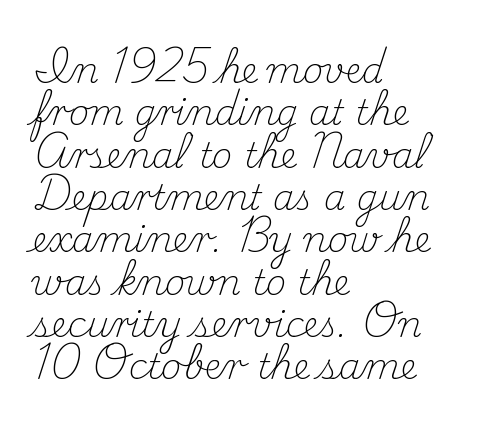
The strokes carry an ordinary text weight at most. Has an underline been added? It has not. Every row of glyphs begins at an identical x-position on the left.
